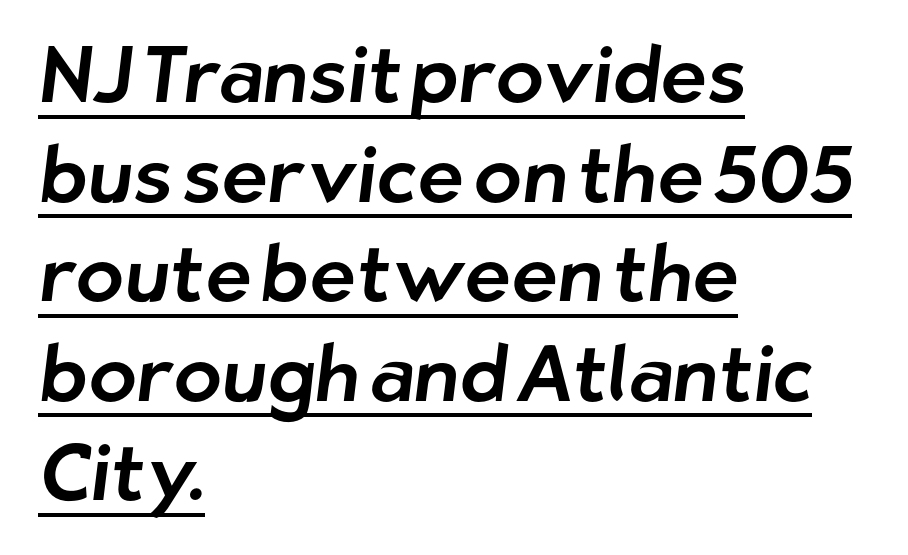
The image shows 79 px sans-serif type; set left-aligned, normal line spacing (1.26x), normal letter spacing, underlined; low stroke contrast and a medium x-height.
